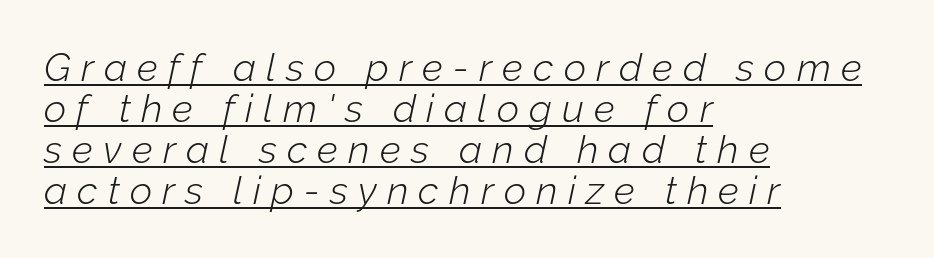
One-word summary of the alignment: left. Glyph-to-glyph distance is far greater than everyday printed text. You can tell it's italic because the verticals aren't actually vertical. The designer dialed line spacing down below the default. Ink coverage per letter is moderate at most. Proportional: the letters do not fall into vertical columns.
